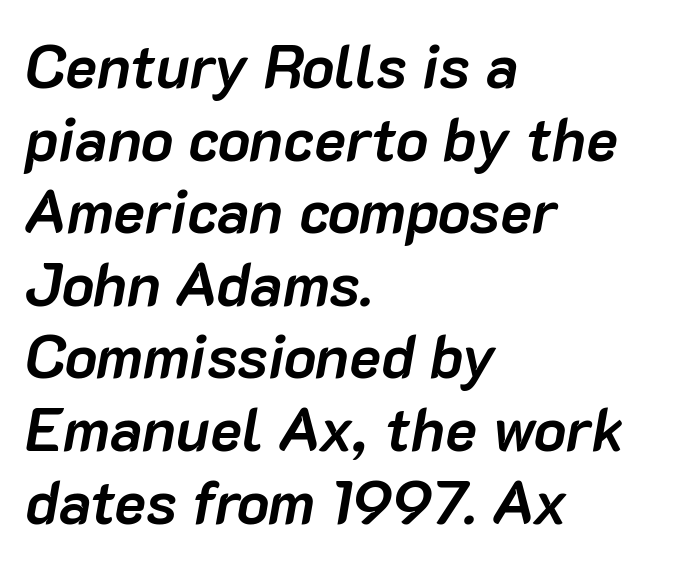
The image shows 60 px semibold type, italic (leaning right); set left-aligned, line spacing 1.21x, normal letter spacing, not underlined; low stroke contrast and a medium x-height.
